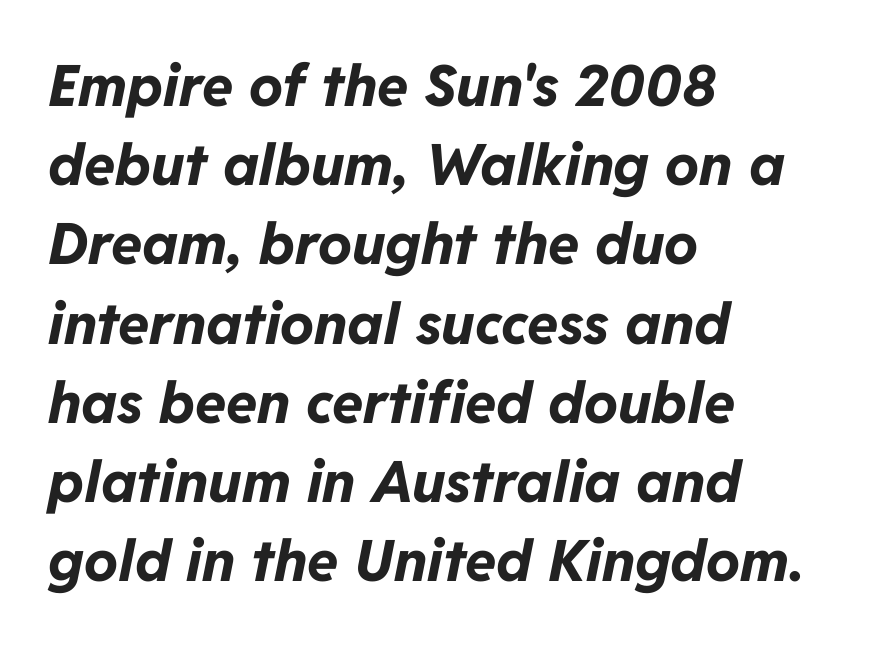
Is there much room between lines? A standard amount, neither cramped nor airy. Character widths vary here, with narrow letters taking less room than wide ones. Is the block centered? No — it sits flush against the left margin. Clear beneath every line of the passage. A dark, heavy texture on the line: the type is bold.
